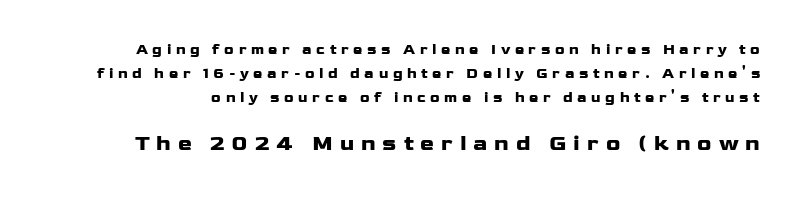
{"italic": "no", "underline": "no", "line_spacing_ratio": 1.73, "letter_spacing": "wide", "letter_spacing_em": 0.33, "larger_block": "second", "size_ratio": 1.5, "glyph_px": 21}
